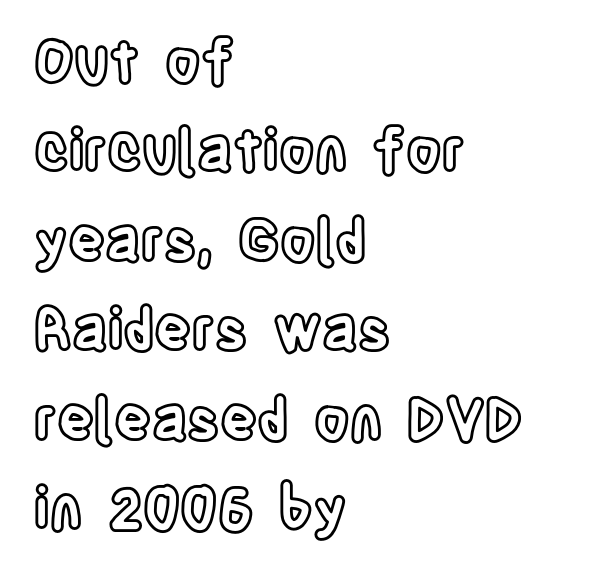
The image shows 57 px condensed type, upright; set left-aligned, normal line spacing (1.57x), normal letter spacing, not underlined; a large x-height.
